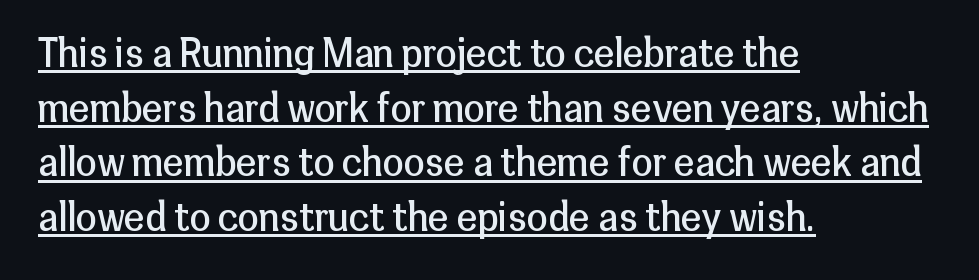
Q: Is the text bold? A: No.
Q: Is the text italic (slanted)? A: No, it is upright.
Q: Is the typeface a serif or a sans-serif typeface? A: Sans-serif.
Q: Is the text underlined? A: Yes.
Q: How is the paragraph aligned? A: Left-aligned.
Q: Is the spacing between letters normal or unusually wide? A: Normal.
Q: Is the spacing between lines tight, normal or loose? A: Normal.
Q: Width (condensed, normal, or wide)? A: Normal.
Q: Stroke contrast? A: Low.
Q: x-height? A: Medium.
Q: Monospaced? A: No.
